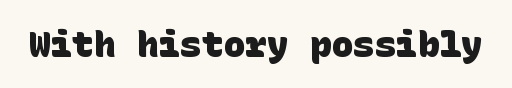
Q: Is the text bold? A: Yes.
Q: Is the typeface a serif or a sans-serif typeface? A: Sans-serif.
Q: Is the text underlined? A: No.
Q: Is the spacing between letters normal or unusually wide? A: Normal.
Q: Width (condensed, normal, or wide)? A: Normal.
Q: Stroke contrast? A: Low.
Q: x-height? A: Large.
